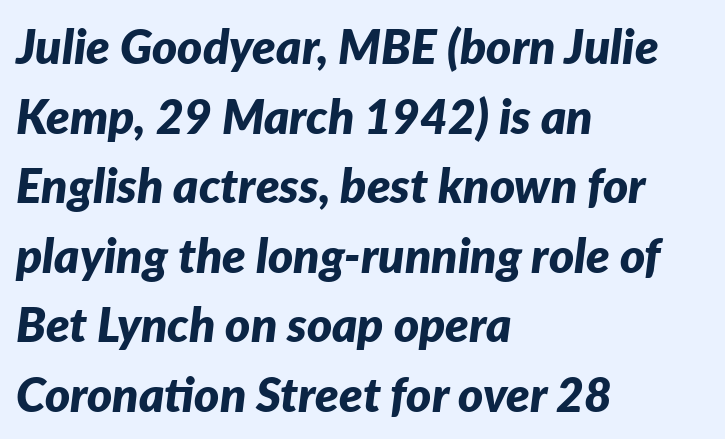
The image shows 48 px bold type, italic (leaning right); set left-aligned, normal line spacing (1.45x), normal letter spacing, not underlined; low stroke contrast and a medium x-height.
